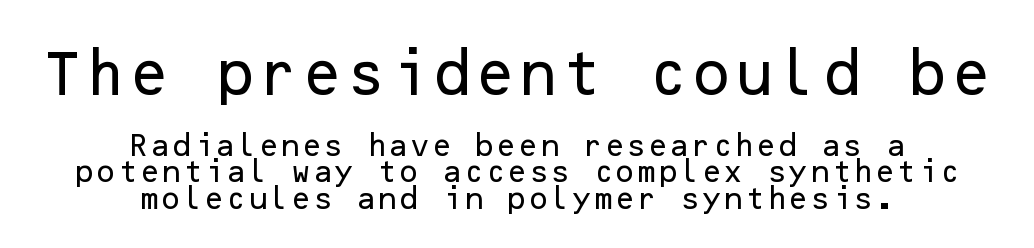
Q: Is the text italic (slanted)? A: No, it is upright.
Q: Is the typeface a serif or a sans-serif typeface? A: Sans-serif.
Q: Is the text underlined? A: No.
Q: How is the paragraph aligned? A: Centered.
Q: Is the spacing between letters normal or unusually wide? A: Normal.
Q: Is the spacing between lines tight, normal or loose? A: Tight.
Q: Which block of text is set in a larger size, the first (top) or the second (bottom)? A: The first (top) one.
Q: Width (condensed, normal, or wide)? A: Normal.
Q: Stroke contrast? A: Low.
Q: x-height? A: Medium.
